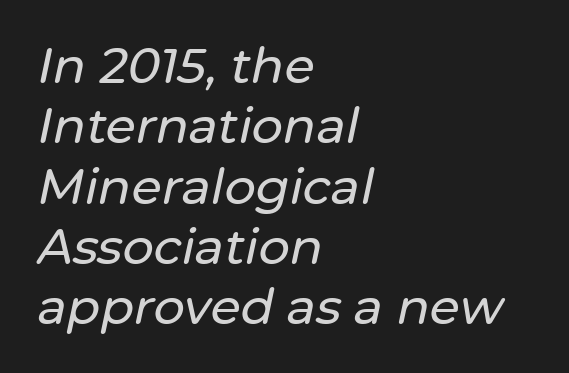
The image shows 49 px text type, italic (leaning right); set left-aligned, line spacing 1.23x, normal letter spacing, not underlined; low stroke contrast and a medium x-height.
